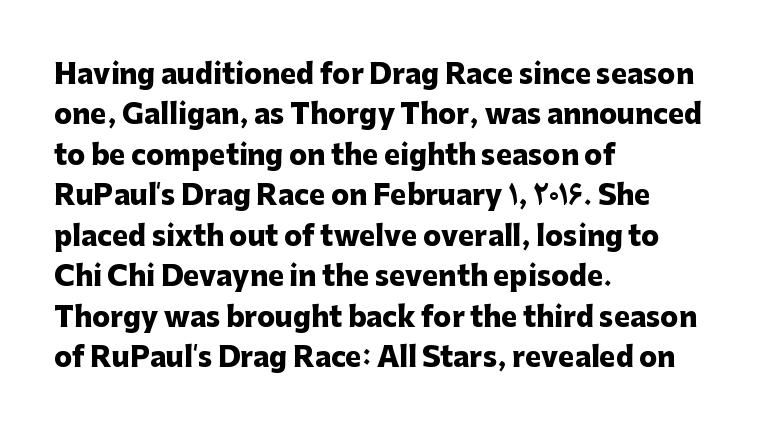
Look at the tracking — it's just the regular setting, nothing added. A classic flush-left, rag-right setting is used for this passage. Lines of text with bare space underneath. The font's upright variant was chosen for this text.
